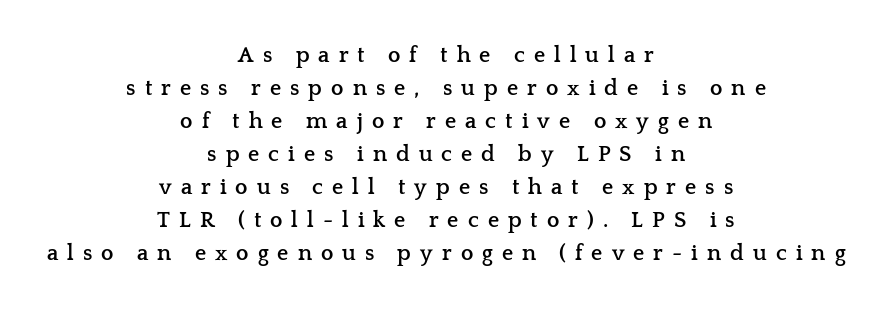
{"italic": "no", "bold": "yes", "underline": "no", "align": "center", "line_spacing": "normal", "line_spacing_ratio": 1.5, "letter_spacing": "wide", "letter_spacing_em": 0.41, "glyph_px": 22}
